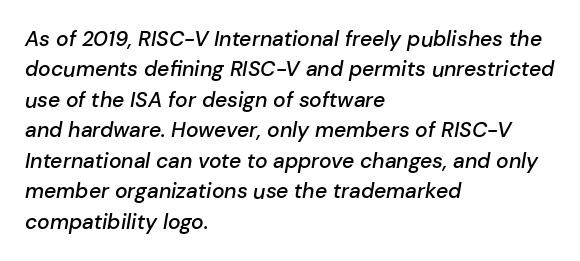
Q: Is the text bold? A: Semi-bold.
Q: Is the text italic (slanted)? A: Yes, it leans right by about 10 degrees.
Q: Is the text underlined? A: No.
Q: How is the paragraph aligned? A: Left-aligned.
Q: Is the spacing between letters normal or unusually wide? A: Normal.
Q: Is the spacing between lines tight, normal or loose? A: Normal.
